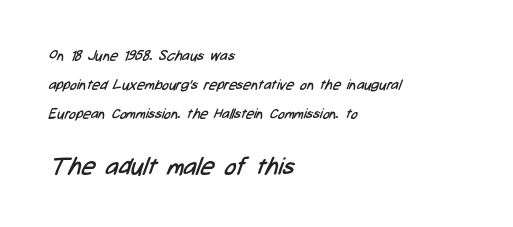
The baseline area is clear. Short and long lines alike share a common starting point at left. The horizontal fit of the characters is conventional and even. Compared with a typical body face, this is equally light or lighter still.
